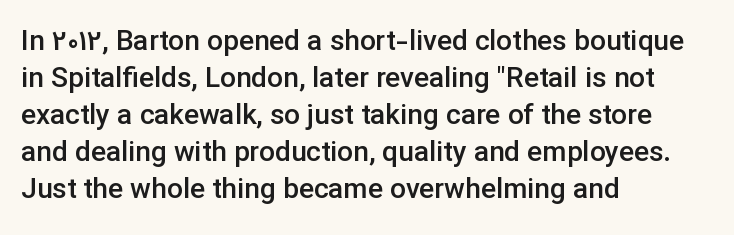
Q: Is the text bold? A: Semi-bold.
Q: Is the text italic (slanted)? A: No, it is upright.
Q: Is the typeface a serif or a sans-serif typeface? A: Sans-serif.
Q: Is the text underlined? A: No.
Q: How is the paragraph aligned? A: Left-aligned.
Q: Is the spacing between letters normal or unusually wide? A: Normal.
Q: Is the spacing between lines tight, normal or loose? A: Normal.
Q: Width (condensed, normal, or wide)? A: Normal.
Q: Stroke contrast? A: Low.
Q: x-height? A: Medium.
Q: Monospaced? A: No.
